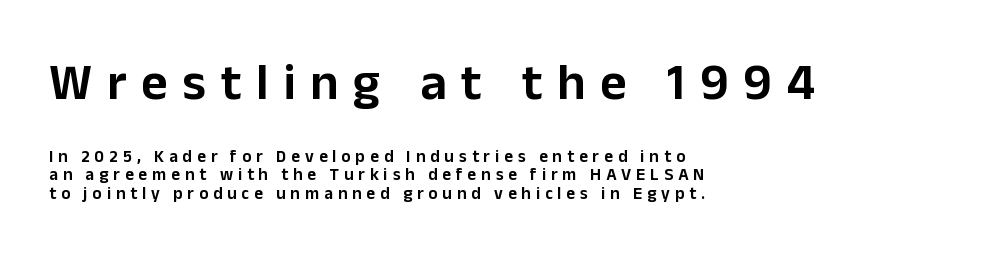
{"serif": "no", "italic": "no", "width": "normal", "stroke_contrast": "low", "x_height": "medium", "monospaced": "no", "underline": "no", "align": "left", "line_spacing": "tight", "line_spacing_ratio": 1.08, "letter_spacing": "wide", "letter_spacing_em": 0.29, "larger_block": "first", "size_ratio": 3.0, "glyph_px": 51}
